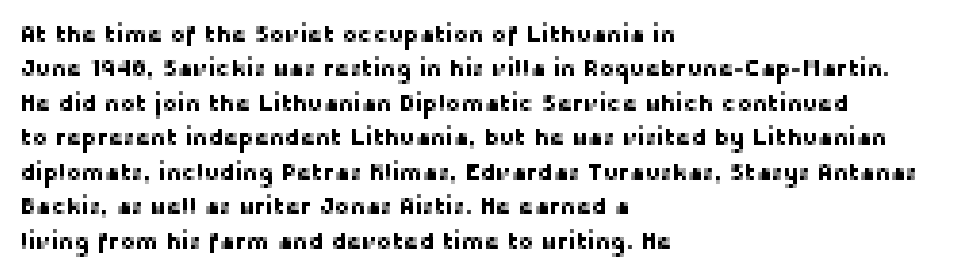
{"italic": "no", "underline": "no", "align": "left", "line_spacing": "normal", "line_spacing_ratio": 1.5, "letter_spacing": "normal", "letter_spacing_em": 0.0, "glyph_px": 23}
